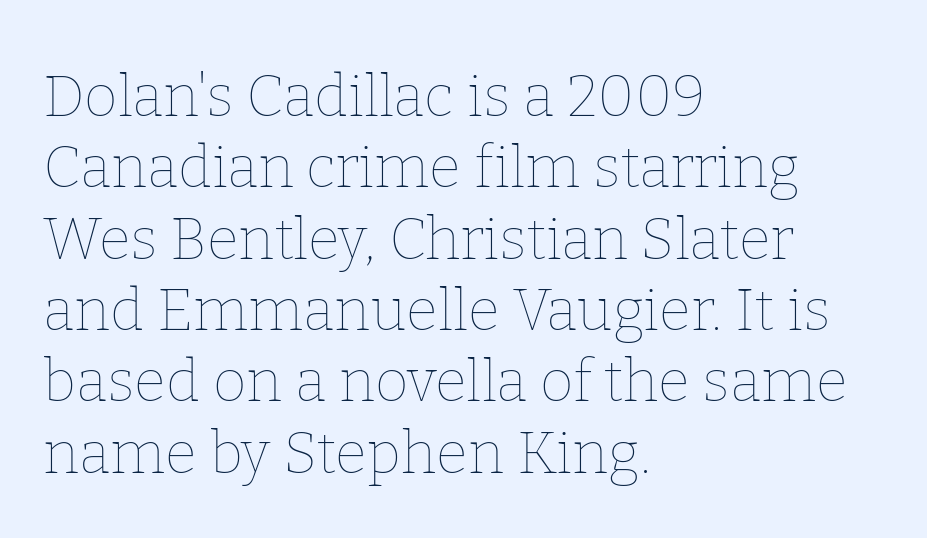
The image shows 58 px thin type, upright; set left-aligned, line spacing 1.23x, normal letter spacing, not underlined; low stroke contrast and a medium x-height.
